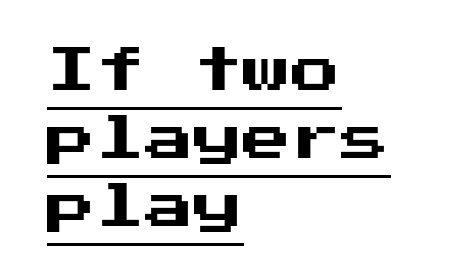
The image shows 49 px sans-serif type, upright; set left-aligned, normal line spacing (1.39x), normal letter spacing, underlined; medium stroke contrast and a medium x-height.
